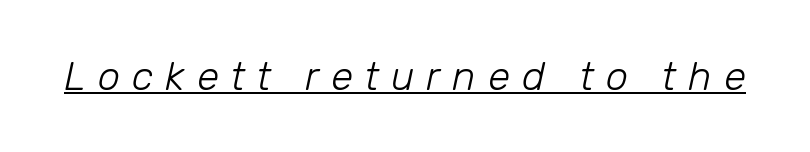
The image shows 40 px light type, italic (leaning right); set unusually wide letter spacing (+0.3 em), underlined; low stroke contrast and a medium x-height.
